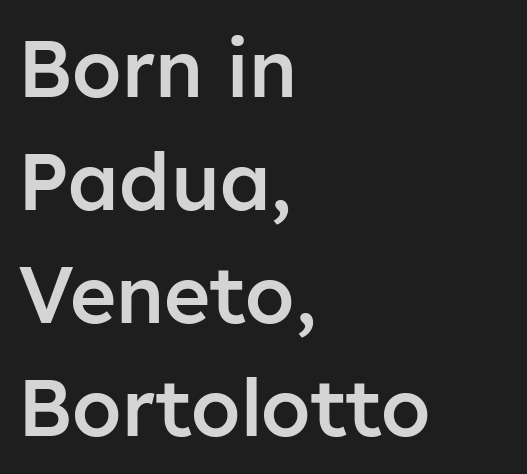
The glyphs have the mass of a demibold cut, below bold. Looks like regular typesetting: each glyph gets only the width it needs. Vertical strokes here are truly vertical. Descender tails drop into unmarked territory.
